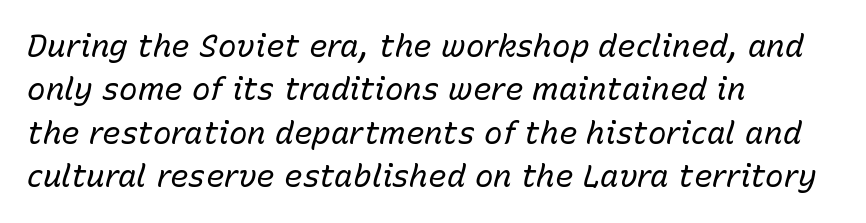
The image shows 31 px regular-weight type, italic (leaning right); set left-aligned, normal line spacing (1.4x), normal letter spacing, not underlined; low stroke contrast and a medium x-height.
